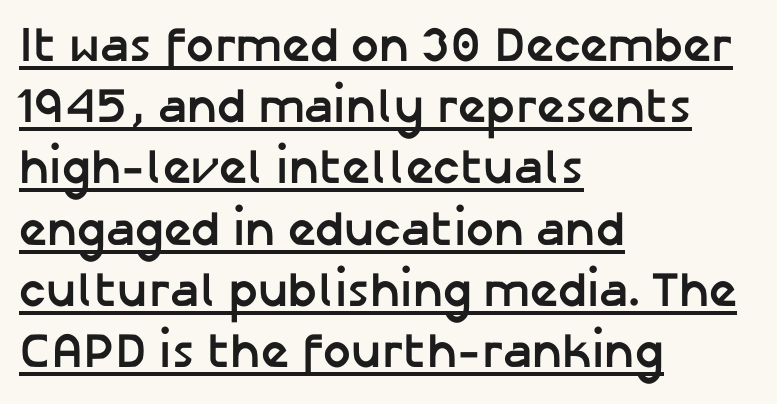
The image shows 49 px semibold sans-serif type, upright; set left-aligned, normal line spacing (1.25x), normal letter spacing, underlined; low stroke contrast and a medium x-height.
